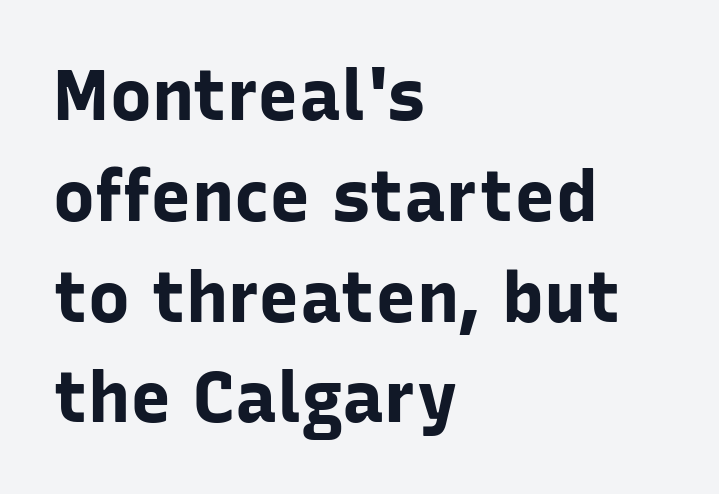
{"serif": "no", "italic": "no", "bold": "yes", "weight": "bold", "width": "normal", "stroke_contrast": "low", "x_height": "medium", "monospaced": "no", "underline": "no", "align": "left", "line_spacing": "normal", "line_spacing_ratio": 1.44, "letter_spacing": "normal", "letter_spacing_em": 0.0, "glyph_px": 70}
